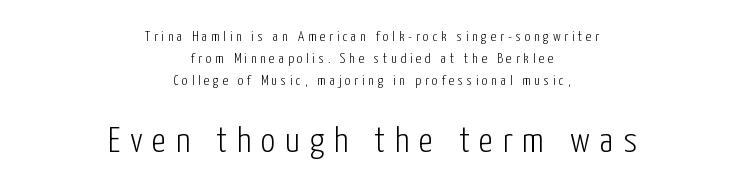
The lettering holds an erect, upright posture throughout. What's the leading like? Ordinary, nothing unusual. The specimen omits any rule beneath the text block's lines. Loose tracking; the words dissolve into strings of separated letters. You could not count columns in this text — the font is proportionally spaced.
